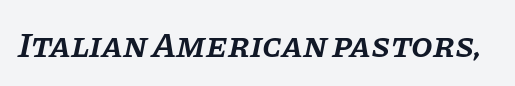
{"serif": "yes", "italic": "yes", "lean": "right", "slant_degrees": 11, "bold": "semi", "weight": "semibold", "width": "normal", "stroke_contrast": "low", "x_height": "large", "monospaced": "no", "underline": "no", "letter_spacing": "normal", "letter_spacing_em": 0.0, "glyph_px": 35}
